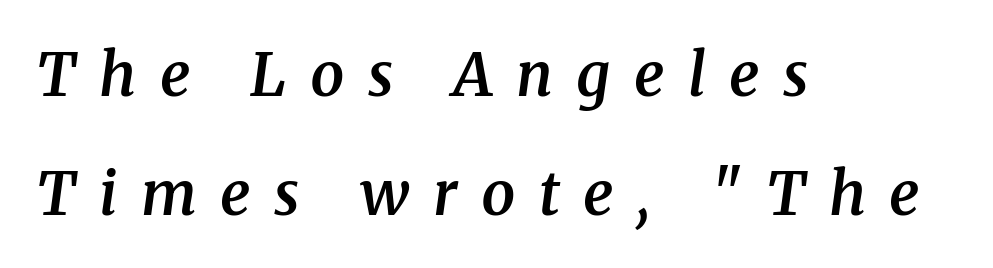
{"serif": "yes", "italic": "yes", "lean": "right", "slant_degrees": 8, "bold": "semi", "weight": "semibold", "width": "normal", "stroke_contrast": "medium", "x_height": "medium", "monospaced": "no", "underline": "no", "align": "left", "line_spacing": "loose", "line_spacing_ratio": 1.98, "letter_spacing": "wide", "letter_spacing_em": 0.39, "glyph_px": 60}
